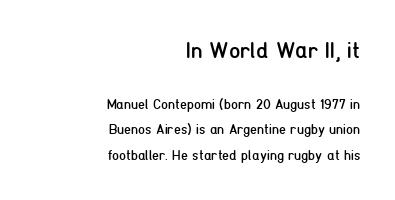
The lines are quadded right. The rendering shrinks the type as you move from the upper chunk to the lower. Is this a heavy cut? Hardly; it is regular or lighter. The lettering stays uniformly vertical, giving the passage a roman look.
